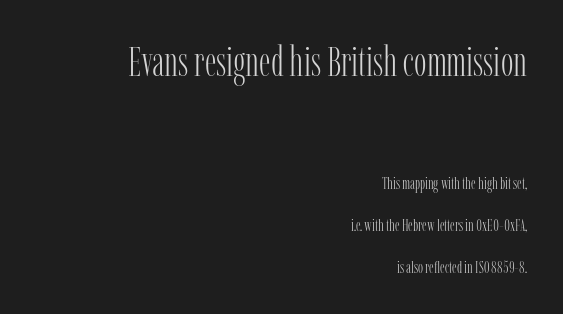
{"serif": "yes", "italic": "no", "bold": "no", "weight": "light", "width": "condensed", "stroke_contrast": "low", "x_height": "medium", "monospaced": "no", "underline": "no", "align": "right", "line_spacing": "loose", "line_spacing_ratio": 2.45, "letter_spacing": "normal", "letter_spacing_em": 0.0, "larger_block": "first", "size_ratio": 2.47, "glyph_px": 42}
